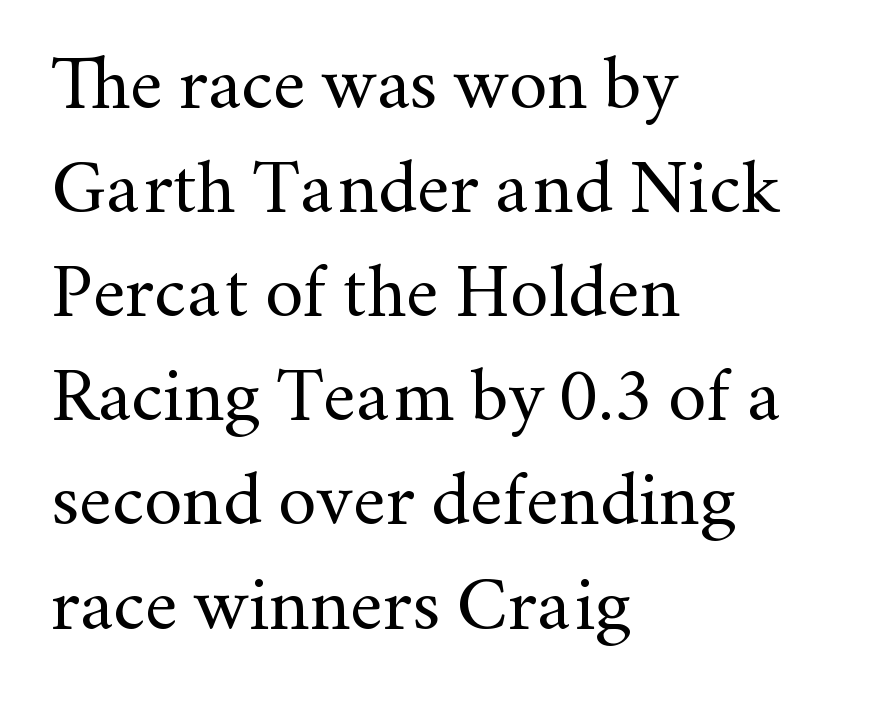
Q: Is the text bold? A: No.
Q: Is the text italic (slanted)? A: No, it is upright.
Q: Is the typeface a serif or a sans-serif typeface? A: Serif.
Q: Is the text underlined? A: No.
Q: How is the paragraph aligned? A: Left-aligned.
Q: Is the spacing between letters normal or unusually wide? A: Normal.
Q: Is the spacing between lines tight, normal or loose? A: Normal.
Q: Width (condensed, normal, or wide)? A: Normal.
Q: Stroke contrast? A: Medium.
Q: x-height? A: Small.
Q: Monospaced? A: No.
